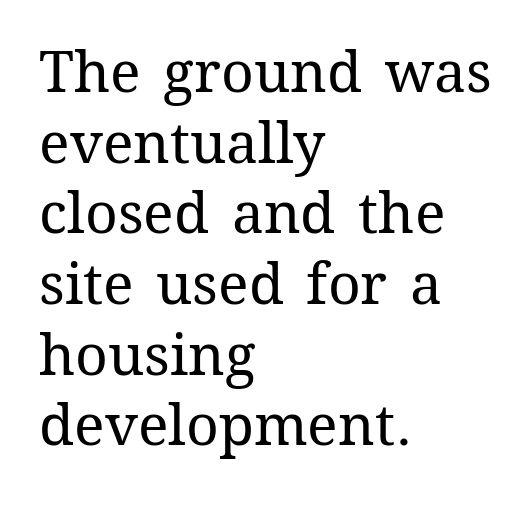
{"italic": "no", "bold": "no", "weight": "regular", "width": "normal", "stroke_contrast": "medium", "x_height": "medium", "monospaced": "no", "underline": "no", "align": "left", "line_spacing_ratio": 1.24, "letter_spacing": "normal", "letter_spacing_em": 0.0, "glyph_px": 57}
